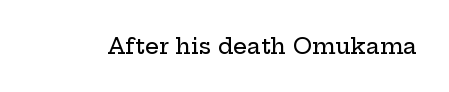
Q: Is the text italic (slanted)? A: No, it is upright.
Q: Is the text underlined? A: No.
Q: Is the spacing between letters normal or unusually wide? A: Normal.
